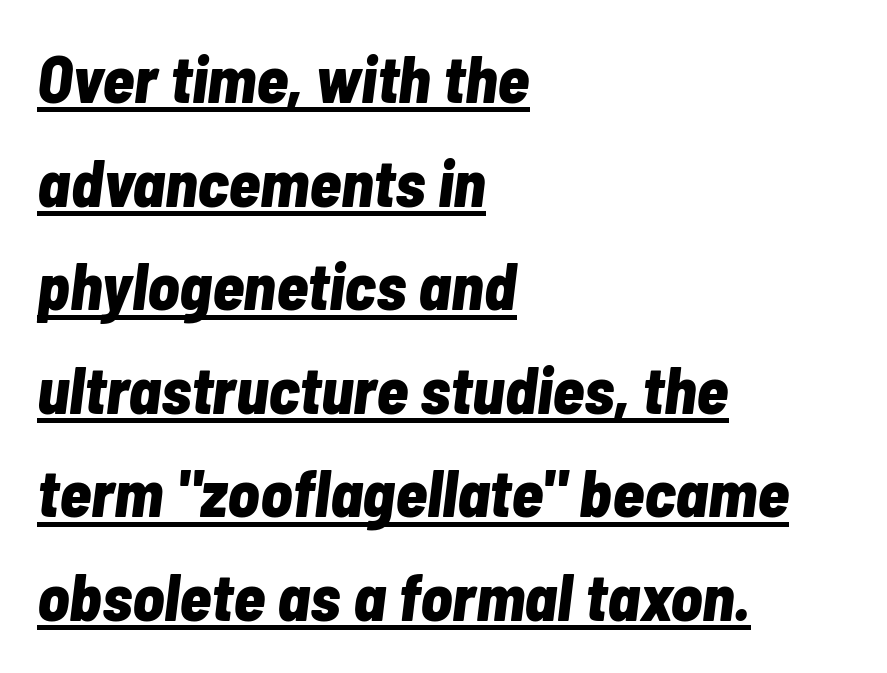
The whole block is typeset with a tilt. Compared with typical paragraphs, the rows here are spaced about the same. Look at the tracking — it's just the regular setting, nothing added. Alignment: flush left. These characters rest on top of a visible drawn line.
